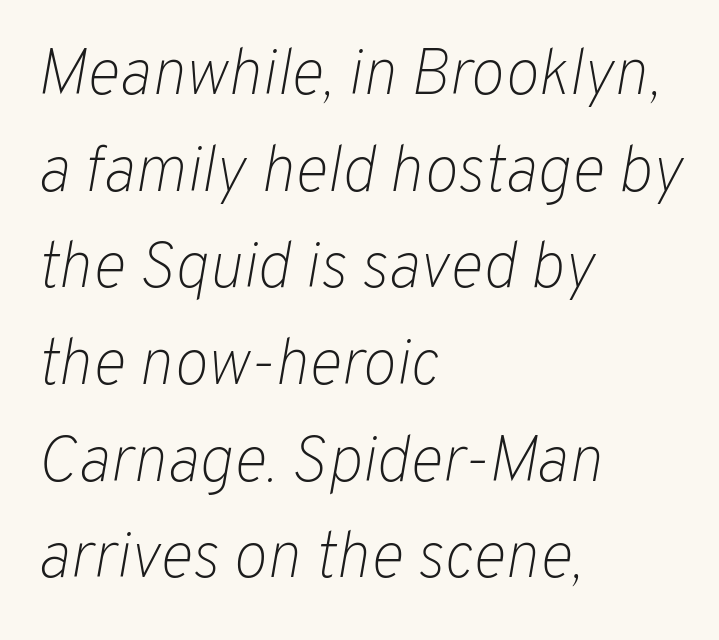
{"italic": "yes", "lean": "right", "slant_degrees": 10, "bold": "no", "weight": "light", "width": "normal", "stroke_contrast": "low", "x_height": "medium", "monospaced": "no", "underline": "no", "align": "left", "line_spacing": "normal", "line_spacing_ratio": 1.51, "letter_spacing": "normal", "letter_spacing_em": 0.0, "glyph_px": 64}
